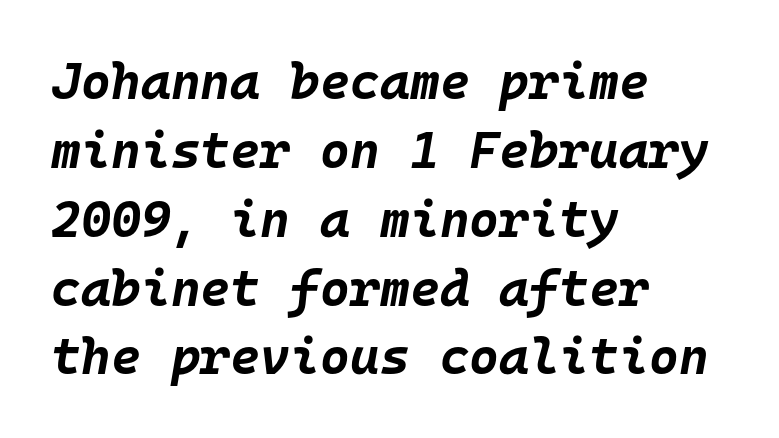
Q: Is the text bold? A: Yes.
Q: Is the text italic (slanted)? A: Yes, it leans right by about 10 degrees.
Q: Is the text underlined? A: No.
Q: How is the paragraph aligned? A: Left-aligned.
Q: Is the spacing between letters normal or unusually wide? A: Normal.
Q: Is the spacing between lines tight, normal or loose? A: Normal.
Q: Width (condensed, normal, or wide)? A: Normal.
Q: Stroke contrast? A: Low.
Q: x-height? A: Large.
Q: Monospaced? A: Yes.
